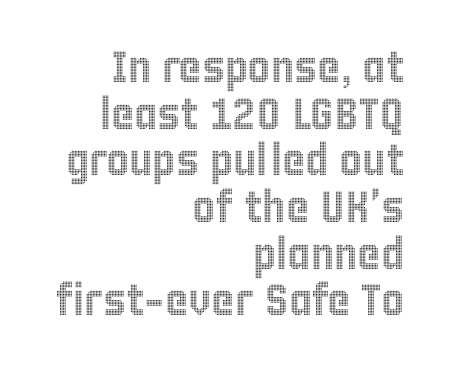
The image shows 44 px condensed type, upright; set right-aligned, tight line spacing (1.06x), normal letter spacing, not underlined; a large x-height.
